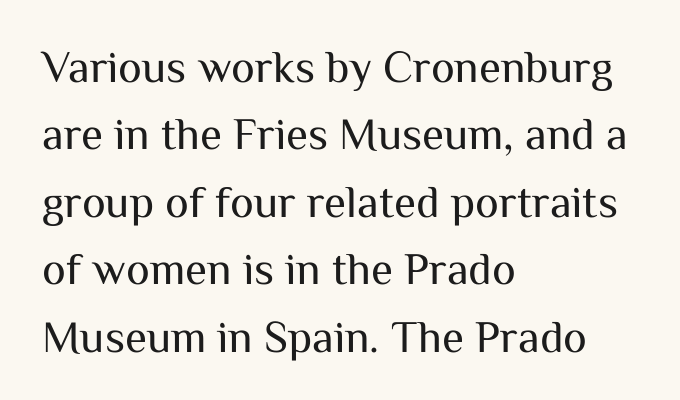
{"serif": "no", "italic": "no", "bold": "no", "weight": "regular", "width": "normal", "stroke_contrast": "medium", "x_height": "medium", "monospaced": "no", "underline": "no", "align": "left", "line_spacing": "normal", "line_spacing_ratio": 1.5, "letter_spacing": "normal", "letter_spacing_em": 0.0, "glyph_px": 45}
